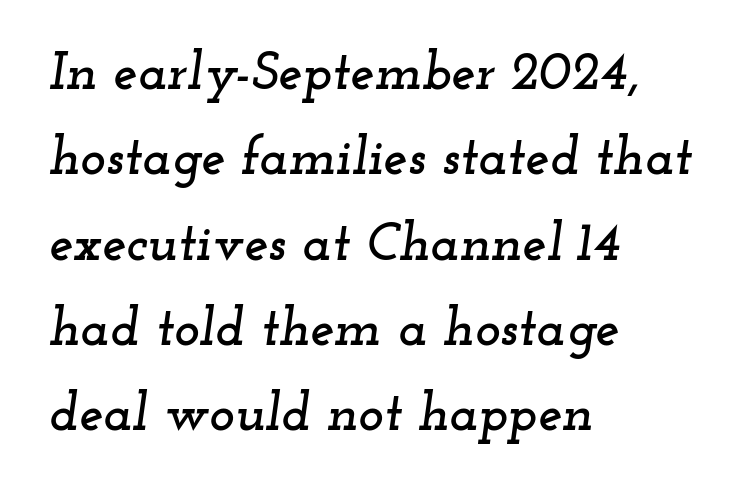
{"serif": "yes", "italic": "yes", "lean": "right", "slant_degrees": 12, "width": "wide", "stroke_contrast": "low", "x_height": "small", "monospaced": "no", "underline": "no", "align": "left", "line_spacing": "normal", "line_spacing_ratio": 1.58, "letter_spacing": "normal", "letter_spacing_em": 0.0, "glyph_px": 54}
